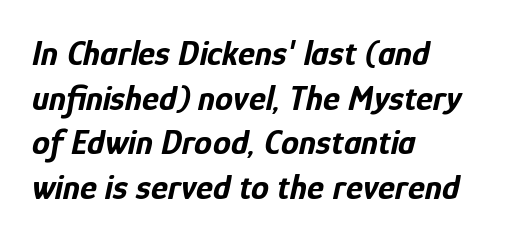
Q: Is the text bold? A: Yes.
Q: Is the text italic (slanted)? A: Yes, it leans right by about 12 degrees.
Q: Is the text underlined? A: No.
Q: How is the paragraph aligned? A: Left-aligned.
Q: Is the spacing between letters normal or unusually wide? A: Normal.
Q: Width (condensed, normal, or wide)? A: Condensed.
Q: Stroke contrast? A: Low.
Q: x-height? A: Medium.
Q: Monospaced? A: No.
